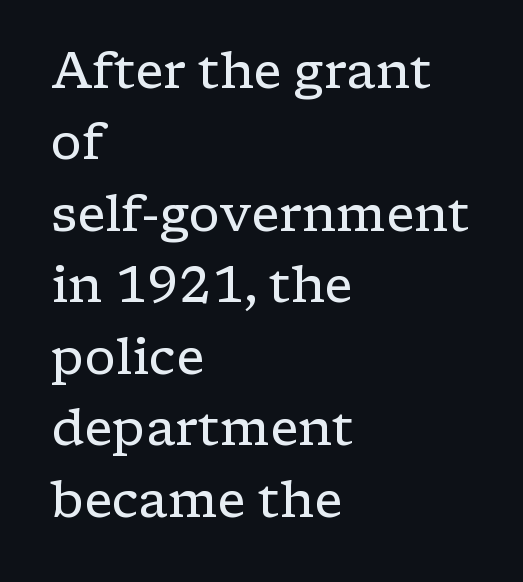
Q: Is the text bold? A: No.
Q: Is the text italic (slanted)? A: No, it is upright.
Q: Is the typeface a serif or a sans-serif typeface? A: Serif.
Q: Is the text underlined? A: No.
Q: How is the paragraph aligned? A: Left-aligned.
Q: Is the spacing between letters normal or unusually wide? A: Normal.
Q: Is the spacing between lines tight, normal or loose? A: Normal.
Q: Width (condensed, normal, or wide)? A: Wide.
Q: Stroke contrast? A: Low.
Q: x-height? A: Medium.
Q: Monospaced? A: No.
